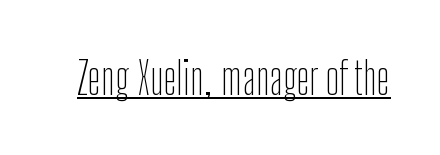
{"serif": "no", "italic": "no", "bold": "no", "weight": "thin", "width": "condensed", "stroke_contrast": "low", "x_height": "medium", "monospaced": "no", "underline": "yes", "letter_spacing": "normal", "letter_spacing_em": 0.0, "glyph_px": 45}
